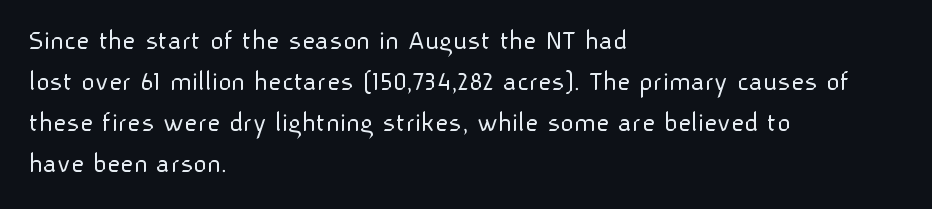
Q: Is the text bold? A: No.
Q: Is the text italic (slanted)? A: No, it is upright.
Q: Is the typeface a serif or a sans-serif typeface? A: Sans-serif.
Q: Is the text underlined? A: No.
Q: How is the paragraph aligned? A: Left-aligned.
Q: Is the spacing between letters normal or unusually wide? A: Normal.
Q: Is the spacing between lines tight, normal or loose? A: Normal.
Q: Width (condensed, normal, or wide)? A: Normal.
Q: Stroke contrast? A: Low.
Q: x-height? A: Medium.
Q: Monospaced? A: No.
